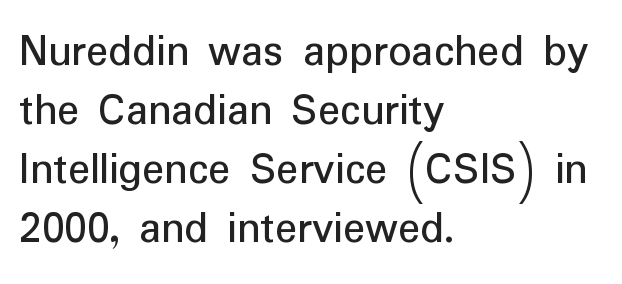
{"serif": "no", "italic": "no", "bold": "no", "weight": "regular", "width": "normal", "stroke_contrast": "low", "x_height": "medium", "monospaced": "no", "underline": "no", "align": "left", "line_spacing": "normal", "line_spacing_ratio": 1.28, "letter_spacing": "normal", "letter_spacing_em": 0.0, "glyph_px": 46}
